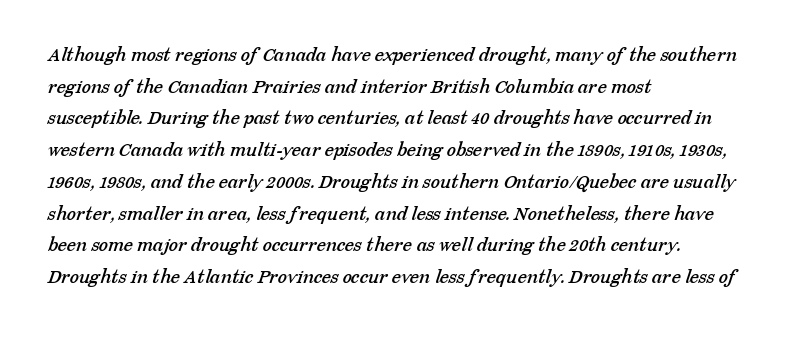
The image shows 21 px text type; set left-aligned, normal line spacing (1.51x), normal letter spacing, not underlined.
